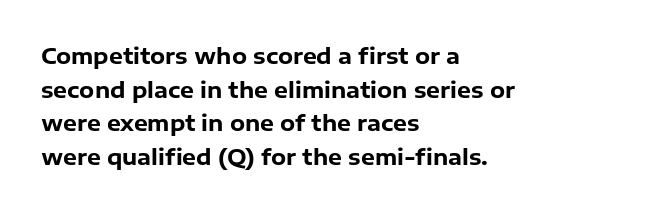
The image shows 22 px bold type, upright; set left-aligned, normal line spacing (1.53x), normal letter spacing, not underlined.
